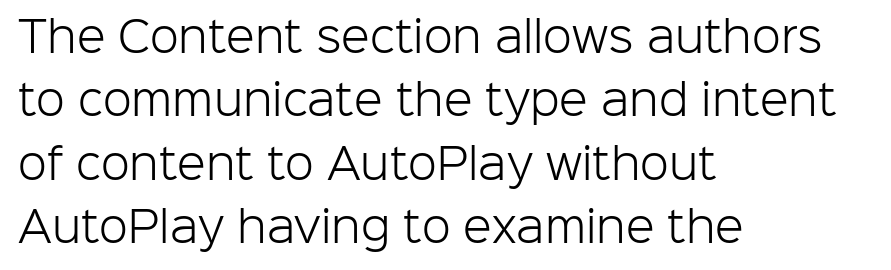
Q: Is the text bold? A: No.
Q: Is the text italic (slanted)? A: No, it is upright.
Q: Is the typeface a serif or a sans-serif typeface? A: Sans-serif.
Q: Is the text underlined? A: No.
Q: How is the paragraph aligned? A: Left-aligned.
Q: Is the spacing between letters normal or unusually wide? A: Normal.
Q: Is the spacing between lines tight, normal or loose? A: Normal.
Q: Width (condensed, normal, or wide)? A: Normal.
Q: Stroke contrast? A: Low.
Q: x-height? A: Medium.
Q: Monospaced? A: No.
